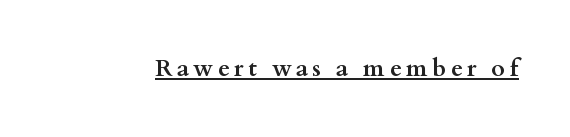
Q: Is the text bold? A: Yes.
Q: Is the text italic (slanted)? A: No, it is upright.
Q: Is the text underlined? A: Yes.
